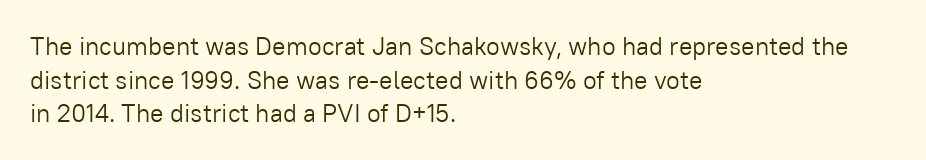
{"italic": "no", "bold": "no", "underline": "no", "align": "left", "line_spacing": "normal", "line_spacing_ratio": 1.35, "letter_spacing": "normal", "letter_spacing_em": 0.0, "glyph_px": 25}
